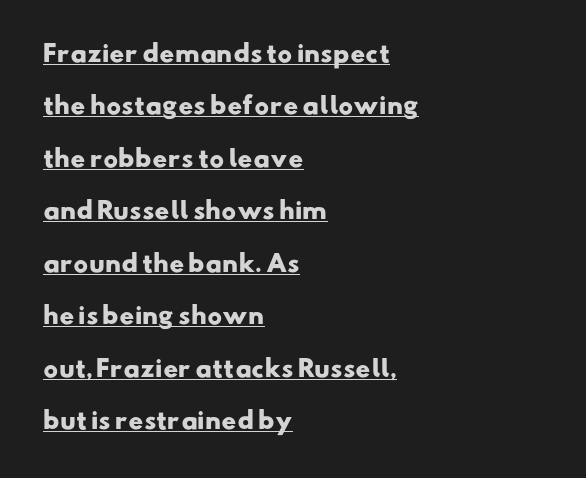
Here the glyphs are tracked normally, forming tight word shapes. Notice how a bar underscores the lettering throughout. Pretty heavy lettering here — definitely bold. Line starts are locked; line ends wander.
